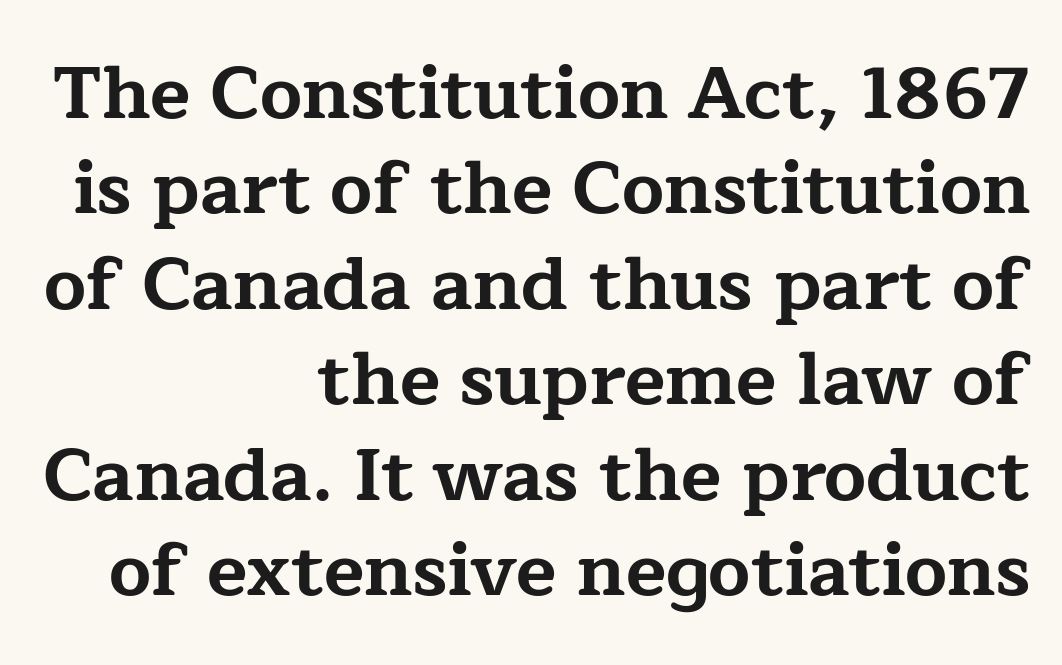
{"serif": "yes", "italic": "no", "bold": "yes", "weight": "bold", "width": "wide", "stroke_contrast": "low", "x_height": "medium", "monospaced": "no", "underline": "no", "align": "right", "line_spacing": "normal", "line_spacing_ratio": 1.29, "letter_spacing": "normal", "letter_spacing_em": 0.0, "glyph_px": 74}
